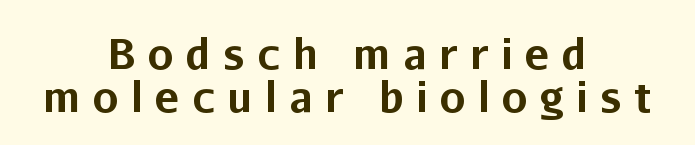
The image shows 41 px bold sans-serif type, upright; set centered, tight line spacing (1.06x), unusually wide letter spacing (+0.3 em), not underlined; low stroke contrast and a medium x-height.
